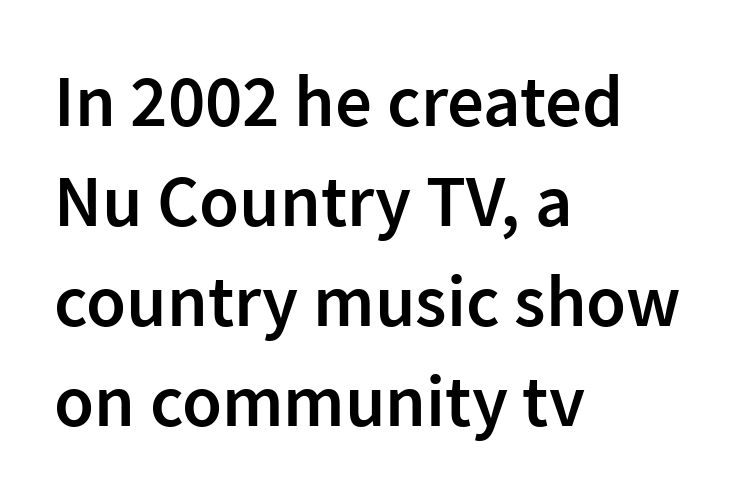
The image shows 73 px semibold sans-serif type, upright; set left-aligned, normal line spacing (1.37x), normal letter spacing, not underlined; low stroke contrast and a medium x-height.
